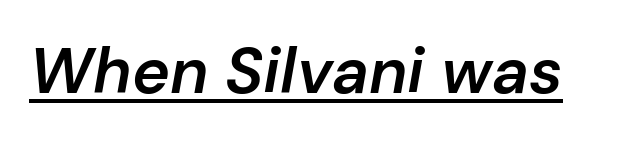
{"italic": "yes", "lean": "right", "slant_degrees": 10, "bold": "semi", "weight": "semibold", "width": "normal", "stroke_contrast": "low", "x_height": "medium", "monospaced": "no", "underline": "yes", "letter_spacing": "normal", "letter_spacing_em": 0.0, "glyph_px": 64}
